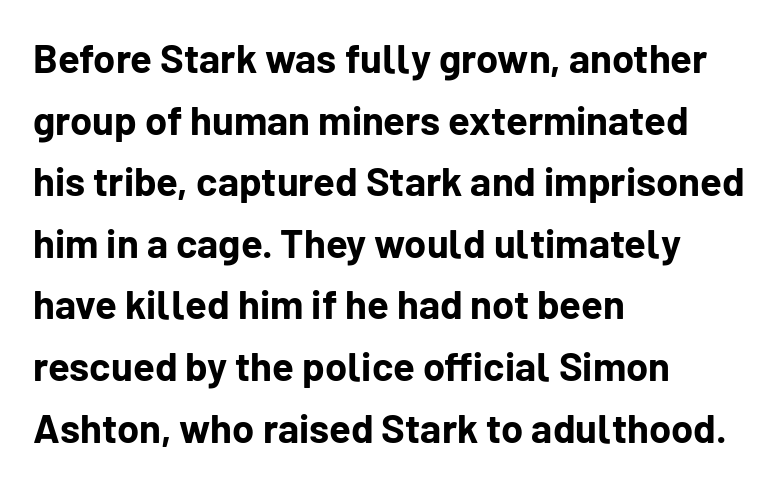
The passage shown has conventional tracking throughout. As a designer I'd log this as weight 700, bold. Type without underlining. Notice how the passage keeps a crisp vertical edge on the left only.
